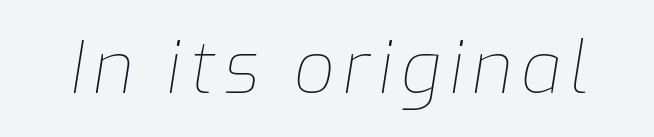
Summary of weight: not heavy and not bold. Nobody drew a line under any word here. Slanted lettering throughout. Looks like regular typesetting: each glyph gets only the width it needs.
